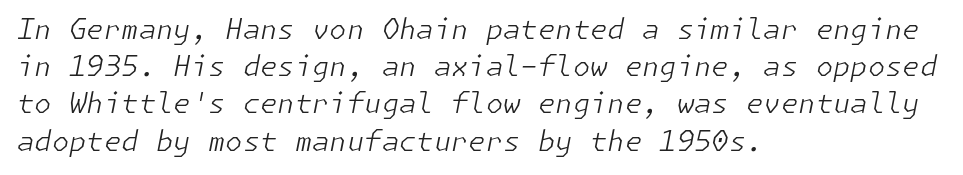
Q: Is the text bold? A: No.
Q: Is the text italic (slanted)? A: Yes, it leans right by about 11 degrees.
Q: Is the text underlined? A: No.
Q: How is the paragraph aligned? A: Left-aligned.
Q: Is the spacing between letters normal or unusually wide? A: Normal.
Q: Is the spacing between lines tight, normal or loose? A: Normal.
Q: Width (condensed, normal, or wide)? A: Normal.
Q: Stroke contrast? A: Low.
Q: x-height? A: Medium.
